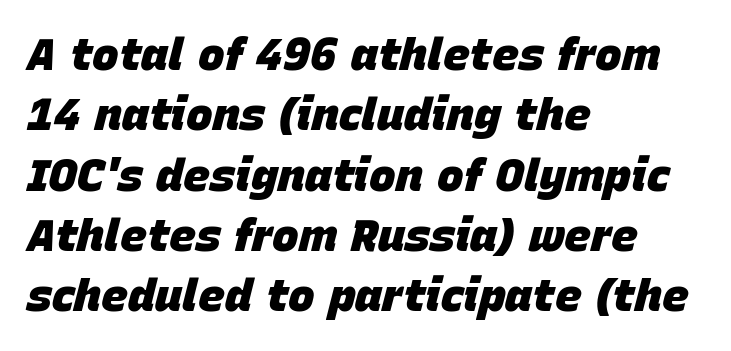
{"italic": "yes", "lean": "right", "slant_degrees": 15, "bold": "yes", "weight": "heavy", "width": "normal", "stroke_contrast": "low", "x_height": "large", "monospaced": "no", "underline": "no", "align": "left", "line_spacing": "normal", "line_spacing_ratio": 1.34, "letter_spacing": "normal", "letter_spacing_em": 0.0, "glyph_px": 45}
